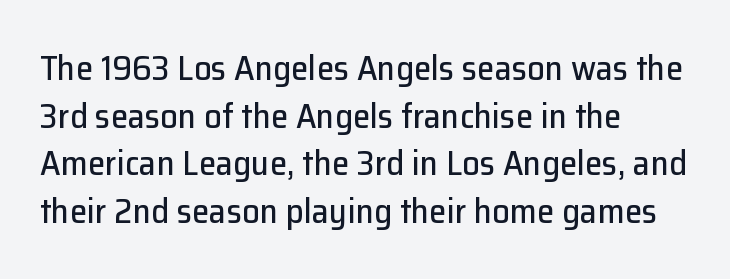
This rendering uses left alignment, leaving the right contour irregular. Varying glyph widths throughout — classic text-font behaviour. Students, note that the glyphs here touch the page at normal intervals. Designer's note — italics off, roman on. How would I describe the line gaps? Plain and ordinary. The strip under each line holds only bare page.
